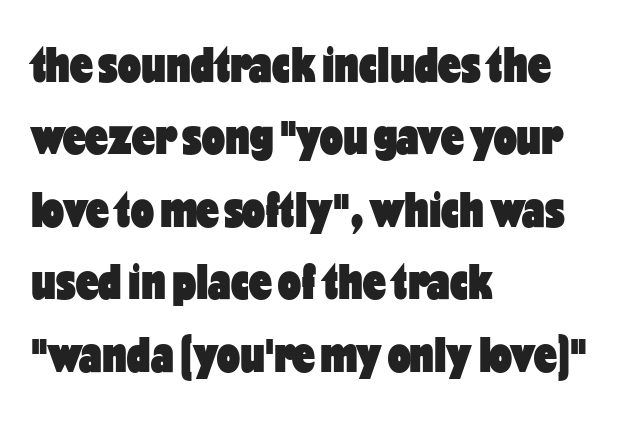
Summary of weight: heavy, a full bold. Lines of text with bare space underneath. Here the designer chose a conventional face with non-uniform glyph widths. One glance says typical: line gaps are just what's usual.
